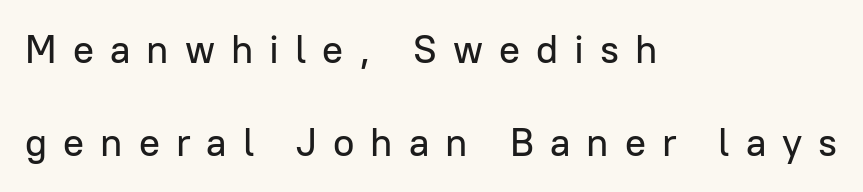
Q: Is the text italic (slanted)? A: No, it is upright.
Q: Is the typeface a serif or a sans-serif typeface? A: Sans-serif.
Q: Is the text underlined? A: No.
Q: How is the paragraph aligned? A: Left-aligned.
Q: Is the spacing between letters normal or unusually wide? A: Unusually wide.
Q: Is the spacing between lines tight, normal or loose? A: Loose.
Q: Width (condensed, normal, or wide)? A: Normal.
Q: Stroke contrast? A: Low.
Q: x-height? A: Medium.
Q: Monospaced? A: No.
